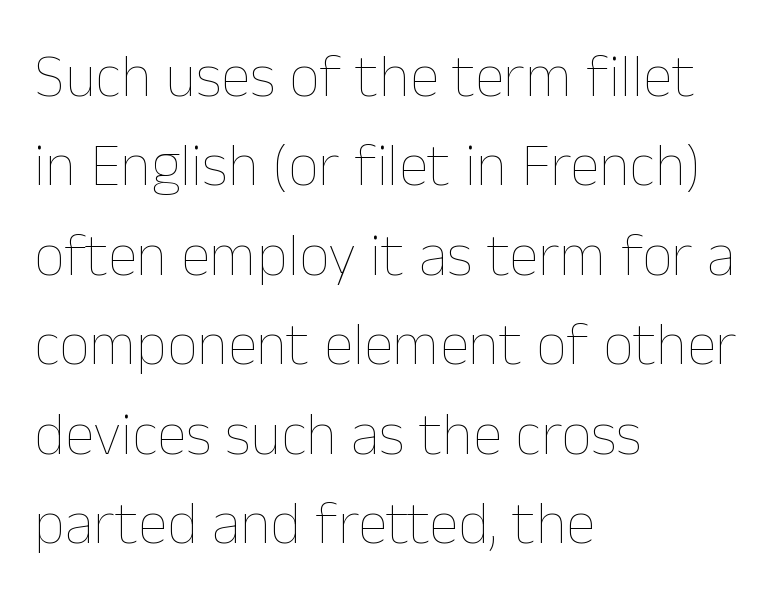
Q: Is the text bold? A: No.
Q: Is the text italic (slanted)? A: No, it is upright.
Q: Is the text underlined? A: No.
Q: How is the paragraph aligned? A: Left-aligned.
Q: Is the spacing between letters normal or unusually wide? A: Normal.
Q: Is the spacing between lines tight, normal or loose? A: Normal.
Q: Width (condensed, normal, or wide)? A: Normal.
Q: Stroke contrast? A: Low.
Q: x-height? A: Medium.
Q: Monospaced? A: No.
